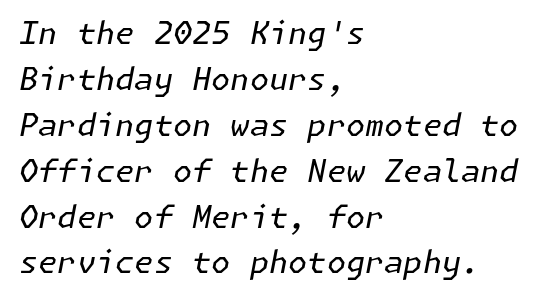
The image shows 31 px regular-weight type, italic (leaning right); set left-aligned, normal line spacing (1.48x), normal letter spacing, not underlined; low stroke contrast and a medium x-height.
